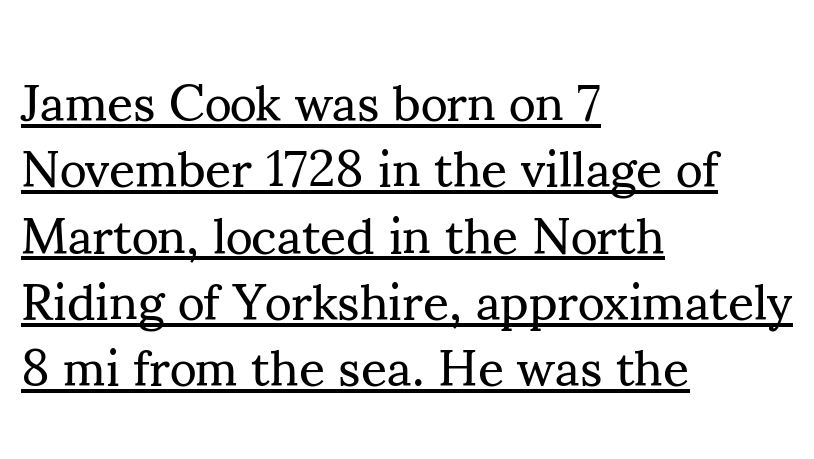
{"serif": "yes", "italic": "no", "bold": "no", "weight": "regular", "width": "normal", "stroke_contrast": "medium", "x_height": "small", "monospaced": "no", "underline": "yes", "align": "left", "line_spacing": "normal", "line_spacing_ratio": 1.3, "letter_spacing": "normal", "letter_spacing_em": 0.0, "glyph_px": 51}
